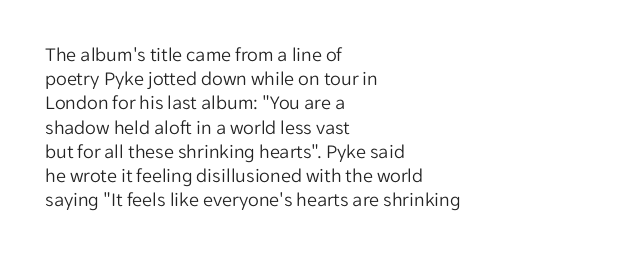
Tall strokes in this sample are plumb rather than angled. Decoration check: the copy has no underline. Words appear dense and cohesive because spacing is normal. The typesetter chose a ragged-right arrangement here.
